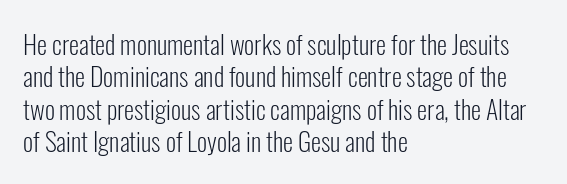
Q: Is the text bold? A: No.
Q: Is the text italic (slanted)? A: No, it is upright.
Q: Is the text underlined? A: No.
Q: How is the paragraph aligned? A: Left-aligned.
Q: Is the spacing between letters normal or unusually wide? A: Normal.
Q: Is the spacing between lines tight, normal or loose? A: Normal.
